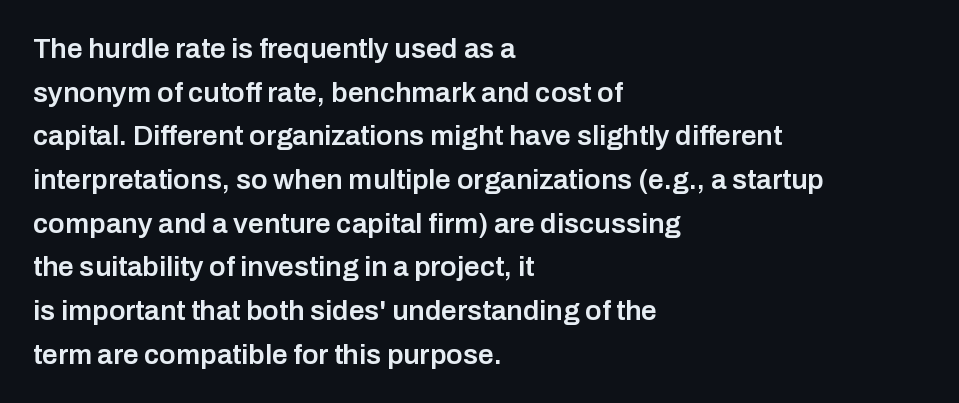
The space directly below the letters is spotless. Each new line begins a customary step beneath the previous one. On the weight axis this lands at semibold, roughly 600. You could not count columns in this text — the font is proportionally spaced.
